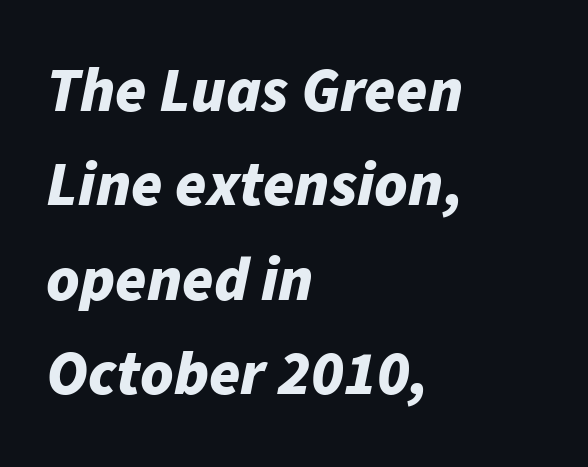
The image shows 63 px bold type, italic (leaning right); set left-aligned, normal line spacing (1.5x), normal letter spacing, not underlined; low stroke contrast and a medium x-height.
